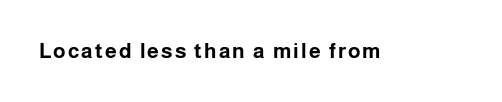
Q: Is the text bold? A: Yes.
Q: Is the text italic (slanted)? A: No, it is upright.
Q: Is the text underlined? A: No.
